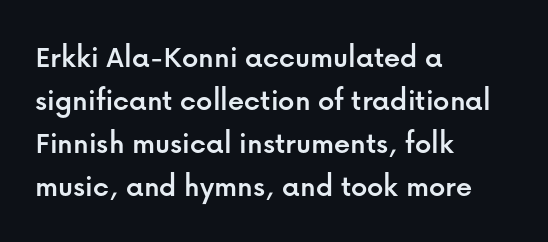
Q: Is the text italic (slanted)? A: No, it is upright.
Q: Is the typeface a serif or a sans-serif typeface? A: Sans-serif.
Q: Is the text underlined? A: No.
Q: How is the paragraph aligned? A: Left-aligned.
Q: Is the spacing between letters normal or unusually wide? A: Normal.
Q: Is the spacing between lines tight, normal or loose? A: Normal.
Q: Width (condensed, normal, or wide)? A: Normal.
Q: Stroke contrast? A: Low.
Q: x-height? A: Medium.
Q: Monospaced? A: No.
